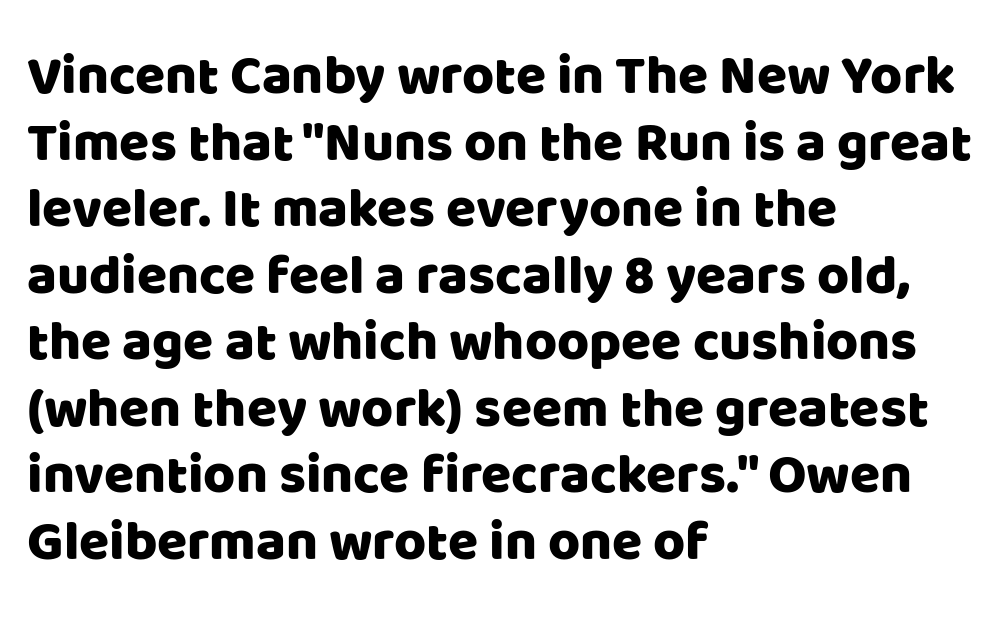
The image shows 55 px sans-serif type, upright; set left-aligned, line spacing 1.21x, normal letter spacing, not underlined; low stroke contrast and a large x-height.
